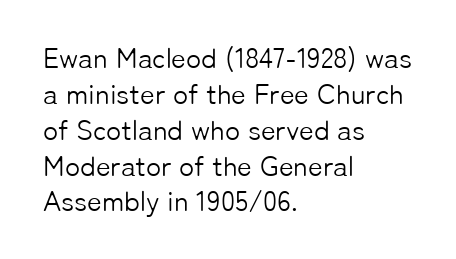
A sans-serif font was chosen for this passage. Underline: absent. Think of a printed novel: that variable character pitch is what you see here. The typography opts for an upright posture over an oblique one. One glance says typical: line gaps are just what's usual. The typeface has the unassuming heft of standard copy or less.
